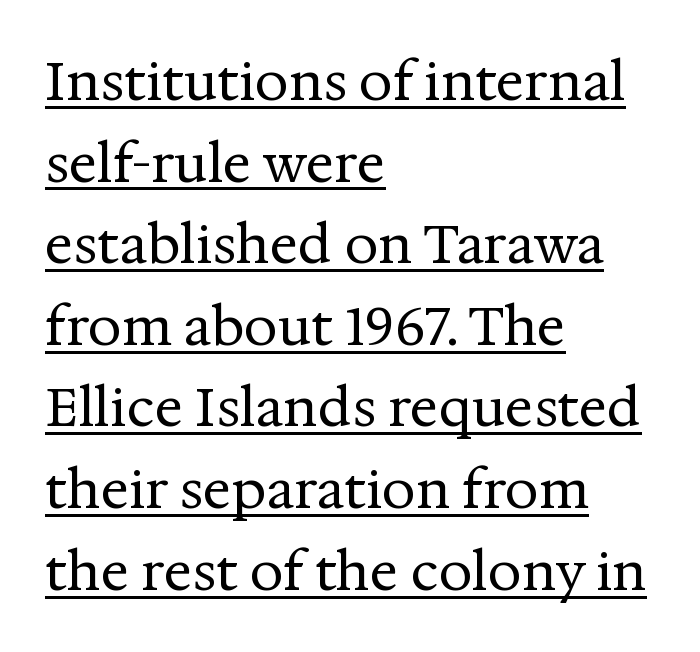
The image shows 53 px regular-weight serif type, upright; set left-aligned, normal line spacing (1.54x), normal letter spacing, underlined; medium stroke contrast and a medium x-height.
